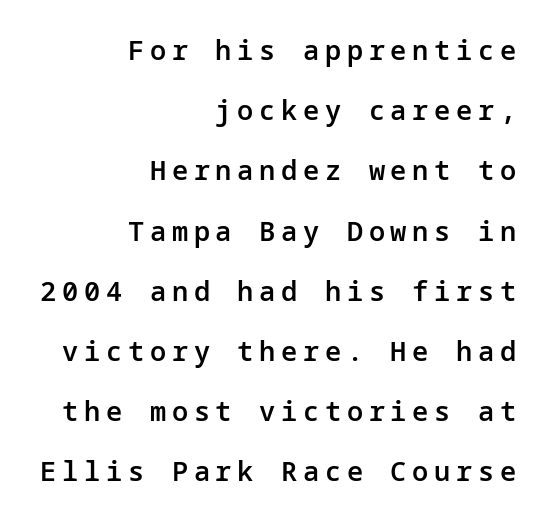
Q: Is the text bold? A: Semi-bold.
Q: Is the text italic (slanted)? A: No, it is upright.
Q: Is the text underlined? A: No.
Q: How is the paragraph aligned? A: Right-aligned.
Q: Is the spacing between letters normal or unusually wide? A: Unusually wide.
Q: Is the spacing between lines tight, normal or loose? A: Loose.
